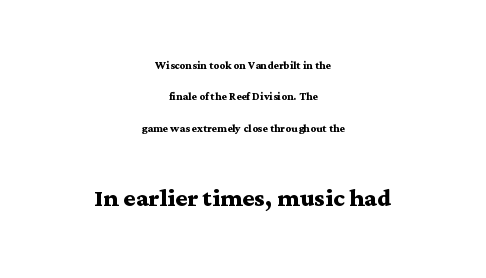
Q: Is the text bold? A: Yes.
Q: Is the text italic (slanted)? A: No, it is upright.
Q: Is the typeface a serif or a sans-serif typeface? A: Serif.
Q: Is the text underlined? A: No.
Q: How is the paragraph aligned? A: Centered.
Q: Is the spacing between letters normal or unusually wide? A: Normal.
Q: Is the spacing between lines tight, normal or loose? A: Loose.
Q: Which block of text is set in a larger size, the first (top) or the second (bottom)? A: The second (bottom) one.
Q: Width (condensed, normal, or wide)? A: Wide.
Q: Stroke contrast? A: Medium.
Q: x-height? A: Medium.
Q: Monospaced? A: No.
